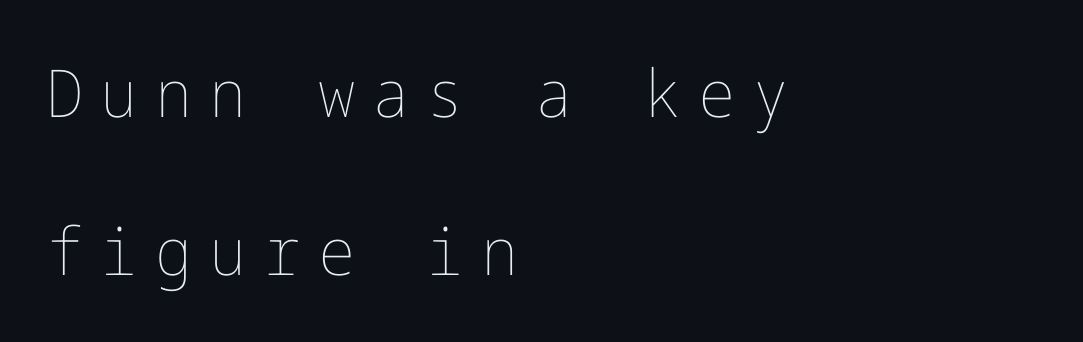
The image shows 66 px thin type, upright; set left-aligned, loose line spacing (2.4x), unusually wide letter spacing (+0.26 em), not underlined; low stroke contrast and a medium x-height.
